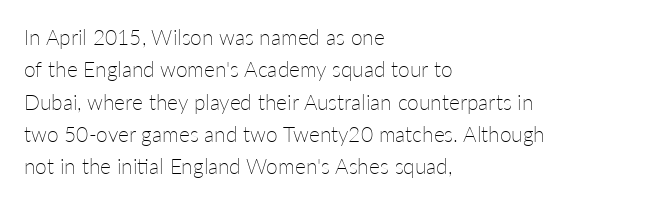
Words float on clear page, feet unadorned. Letters have the restrained weight of plain body copy at most. Horizontal alignment here is leftward, the default for most running prose. Whoever set this chose a conventional vertical rhythm. This sample uses an upright cut, with every glyph sitting square on the baseline.
